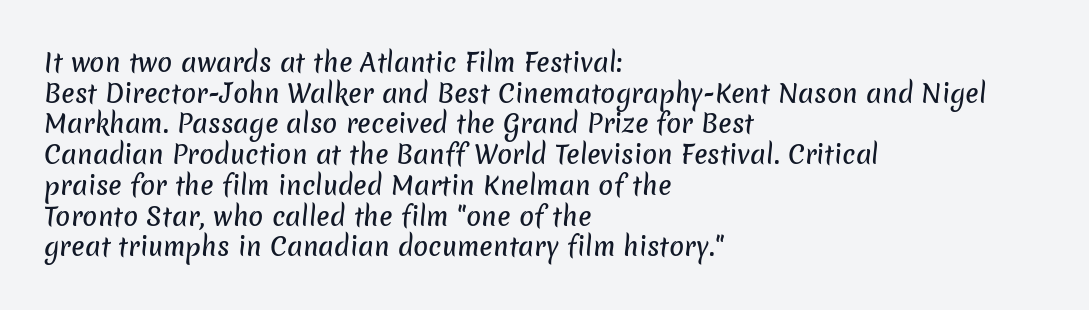
{"underline": "no", "align": "left", "line_spacing_ratio": 1.23, "letter_spacing": "normal", "letter_spacing_em": 0.0, "glyph_px": 25}
